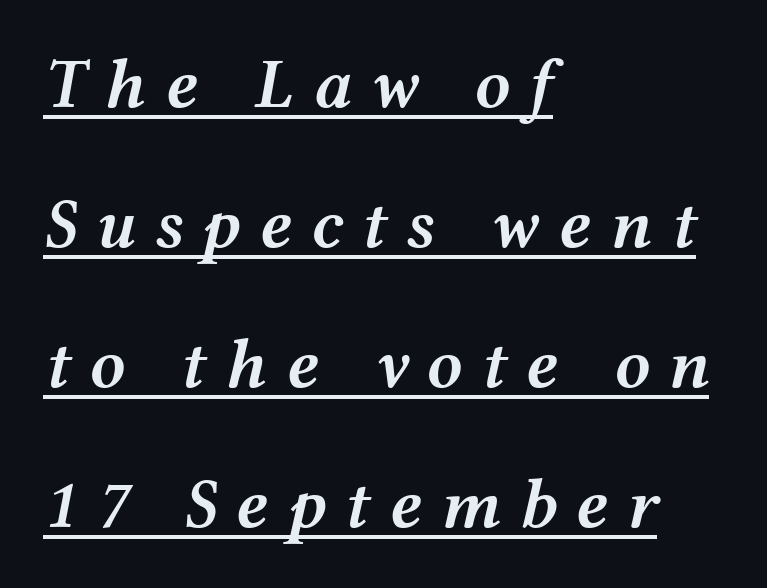
The image shows 71 px semibold, wide type, italic (leaning right); set left-aligned, loose line spacing (1.97x), unusually wide letter spacing (+0.26 em), underlined; medium stroke contrast and a medium x-height.
